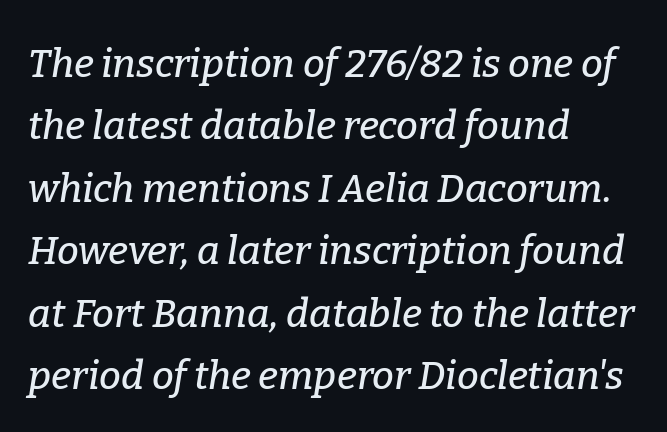
{"serif": "yes", "italic": "yes", "lean": "right", "slant_degrees": 9, "width": "normal", "stroke_contrast": "low", "x_height": "medium", "monospaced": "no", "underline": "no", "align": "left", "line_spacing": "normal", "line_spacing_ratio": 1.6, "letter_spacing": "normal", "letter_spacing_em": 0.0, "glyph_px": 39}
